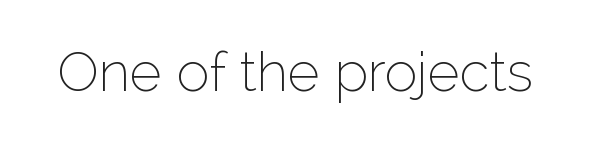
Q: Is the text bold? A: No.
Q: Is the text italic (slanted)? A: No, it is upright.
Q: Is the typeface a serif or a sans-serif typeface? A: Sans-serif.
Q: Is the text underlined? A: No.
Q: Is the spacing between letters normal or unusually wide? A: Normal.
Q: Width (condensed, normal, or wide)? A: Normal.
Q: Stroke contrast? A: Low.
Q: x-height? A: Medium.
Q: Monospaced? A: No.
